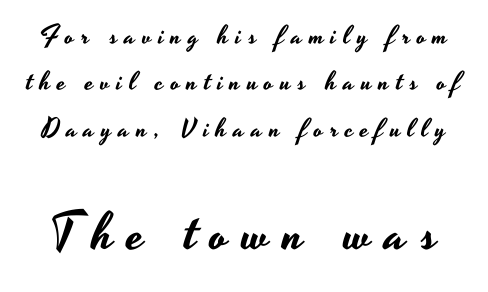
The image shows 52 px wide sans-serif type; set line spacing 1.78x, unusually wide letter spacing (+0.27 em), not underlined; the second (bottom) block is 2.0x larger; low stroke contrast and a small x-height.
